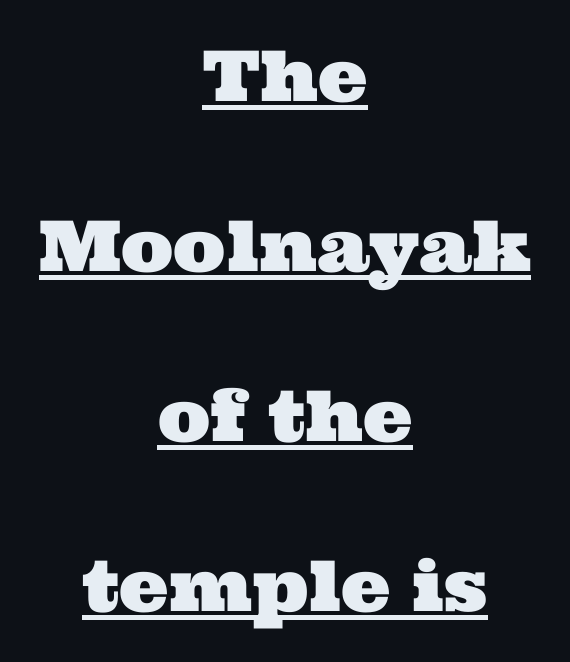
The compositor balanced each line on the midline. Compared with undecorated copy, this sample adds a rule below the words. Is the letter spacing exaggerated? No — it looks like the ordinary default. Do the characters align in a grid? No, the font is proportional. Is there much room between lines? Yes — plenty of vertical air separates them.
